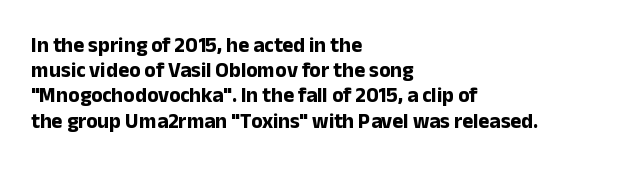
Q: Is the text bold? A: Yes.
Q: Is the text italic (slanted)? A: No, it is upright.
Q: Is the text underlined? A: No.
Q: How is the paragraph aligned? A: Left-aligned.
Q: Is the spacing between letters normal or unusually wide? A: Normal.
